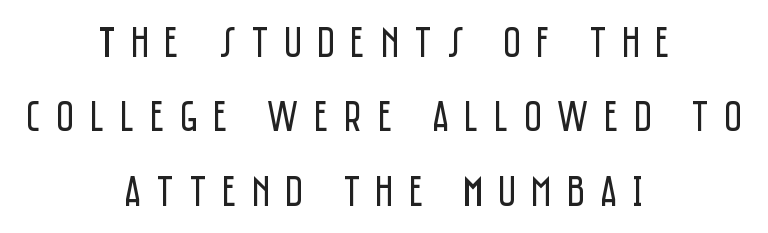
The image shows 43 px regular-weight, condensed sans-serif type, upright; set centered, line spacing 1.73x, unusually wide letter spacing (+0.36 em), not underlined; low stroke contrast and a large x-height.
